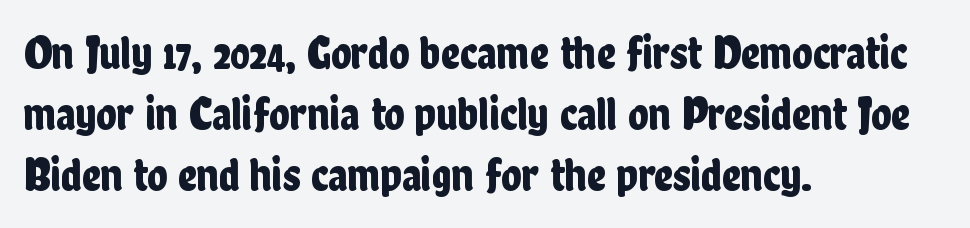
Q: Is the text italic (slanted)? A: No, it is upright.
Q: Is the typeface a serif or a sans-serif typeface? A: Sans-serif.
Q: Is the text underlined? A: No.
Q: How is the paragraph aligned? A: Left-aligned.
Q: Is the spacing between letters normal or unusually wide? A: Normal.
Q: Is the spacing between lines tight, normal or loose? A: Normal.
Q: Width (condensed, normal, or wide)? A: Condensed.
Q: Stroke contrast? A: Low.
Q: x-height? A: Medium.
Q: Monospaced? A: No.
